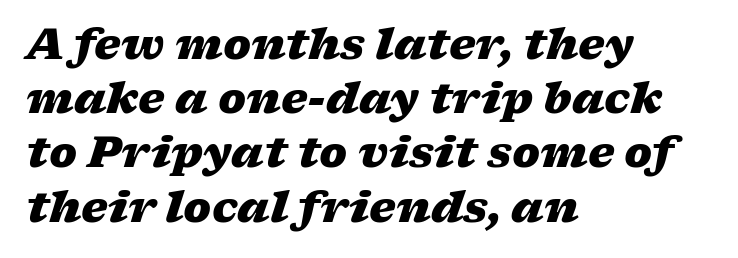
The image shows 42 px heavy, wide type, italic (leaning right); set left-aligned, normal line spacing (1.29x), normal letter spacing, not underlined; low stroke contrast and a medium x-height.
